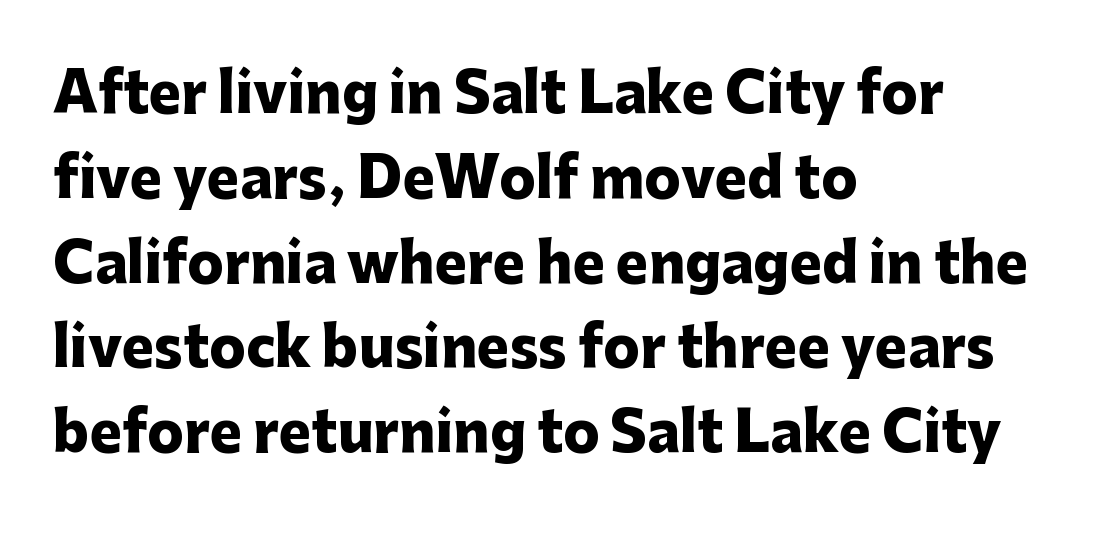
The image shows 54 px heavy sans-serif type, upright; set left-aligned, normal line spacing (1.57x), normal letter spacing, not underlined; low stroke contrast and a medium x-height.
